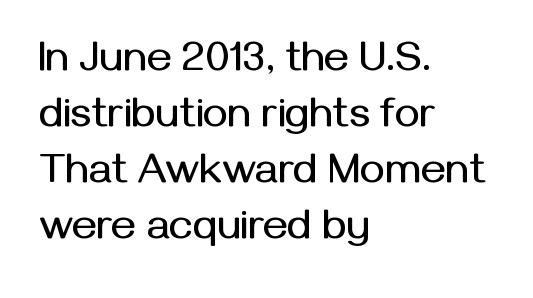
The image shows 42 px sans-serif type, upright; set left-aligned, normal line spacing (1.33x), normal letter spacing, not underlined; medium stroke contrast and a medium x-height.
